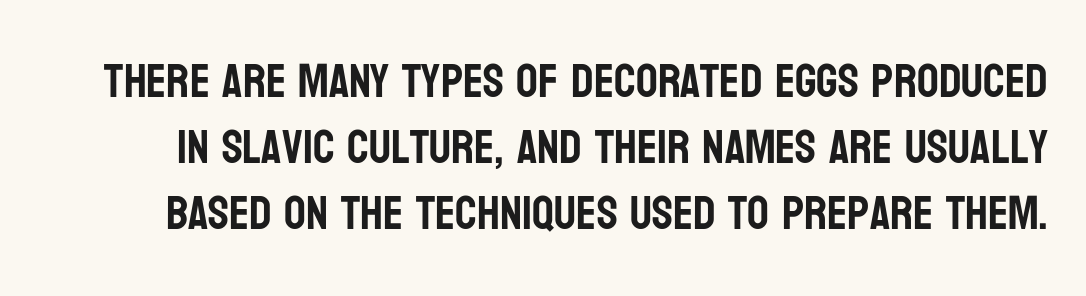
{"serif": "no", "italic": "no", "width": "condensed", "stroke_contrast": "low", "x_height": "large", "monospaced": "no", "underline": "no", "line_spacing": "normal", "line_spacing_ratio": 1.37, "letter_spacing": "normal", "letter_spacing_em": 0.0, "glyph_px": 48}
